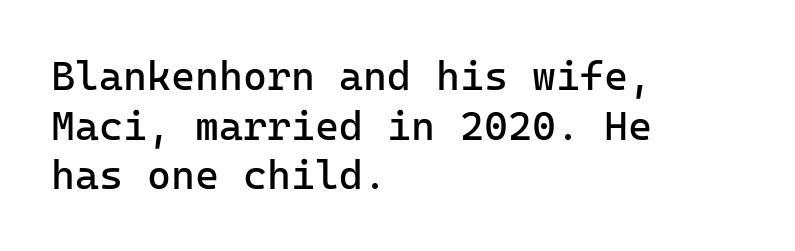
Q: Is the text bold? A: No.
Q: Is the text italic (slanted)? A: No, it is upright.
Q: Is the typeface a serif or a sans-serif typeface? A: Sans-serif.
Q: Is the text underlined? A: No.
Q: How is the paragraph aligned? A: Left-aligned.
Q: Is the spacing between letters normal or unusually wide? A: Normal.
Q: Width (condensed, normal, or wide)? A: Normal.
Q: Stroke contrast? A: Low.
Q: x-height? A: Medium.
Q: Monospaced? A: Yes.
